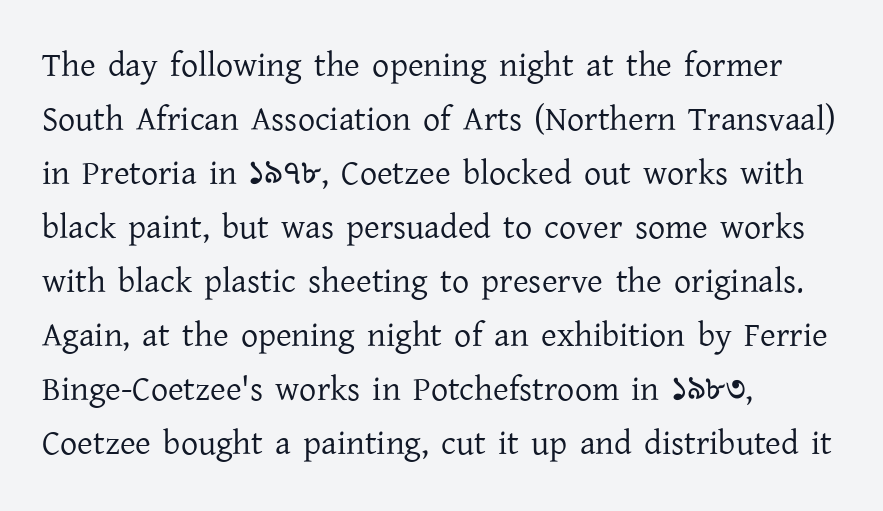
Compared with a typical body face, this is equally light or lighter still. Horizontal alignment here is leftward, the default for most running prose. Caption: standard tracking, unaltered. Notice how descenders clear the ascenders below comfortably — that's standard leading.
